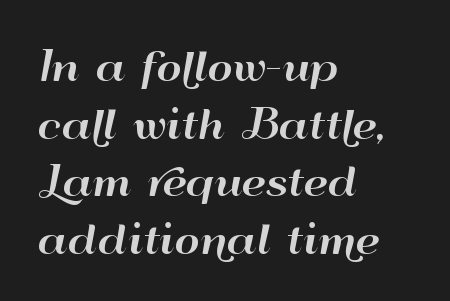
{"serif": "no", "width": "wide", "stroke_contrast": "high", "x_height": "small", "monospaced": "no", "underline": "no", "align": "left", "line_spacing": "normal", "line_spacing_ratio": 1.48, "letter_spacing": "normal", "letter_spacing_em": 0.0, "glyph_px": 39}
